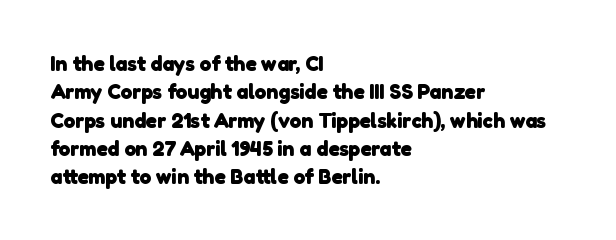
{"bold": "yes", "underline": "no", "align": "left", "line_spacing": "normal", "line_spacing_ratio": 1.35, "letter_spacing": "normal", "letter_spacing_em": 0.0, "glyph_px": 21}
